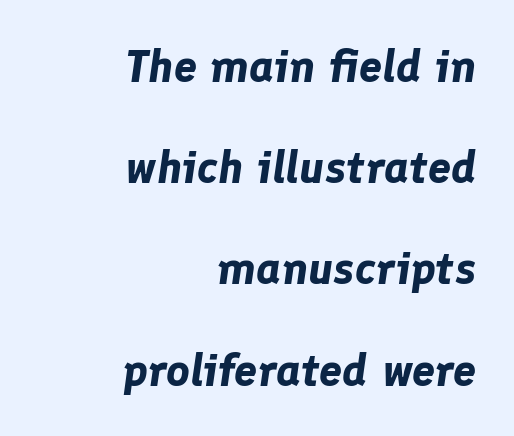
The rag falls on the left side of this text block. A bare baseline throughout the passage. Yep, that's italic — everything's leaning. Pretty heavy lettering here — definitely bold. A typesetter would call this zero additional tracking. Regarding leading, the lines here are spaced well apart.
